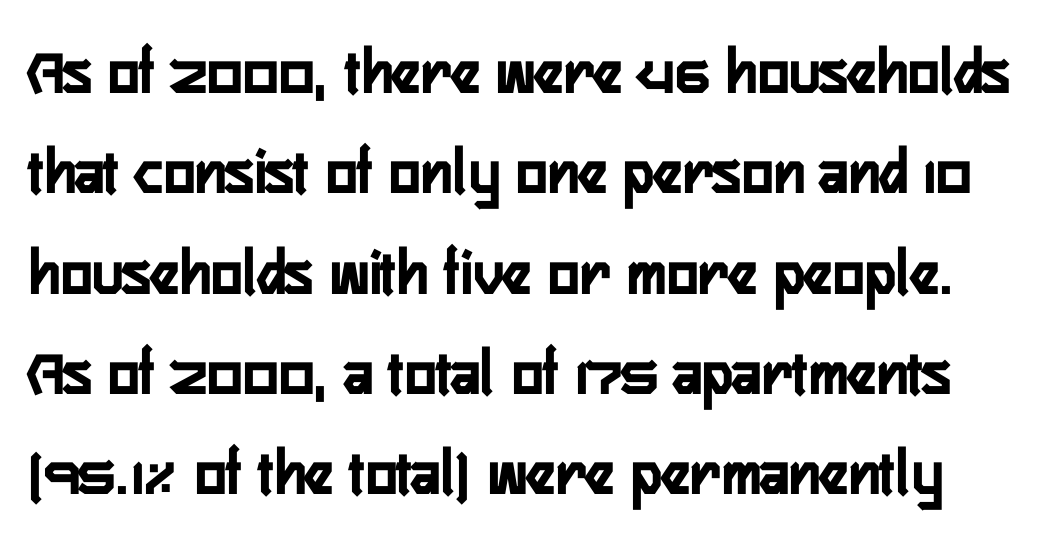
{"serif": "no", "italic": "no", "bold": "yes", "weight": "semibold", "width": "condensed", "stroke_contrast": "low", "x_height": "medium", "monospaced": "no", "underline": "no", "line_spacing": "normal", "line_spacing_ratio": 1.52, "letter_spacing": "normal", "letter_spacing_em": 0.0, "glyph_px": 66}
